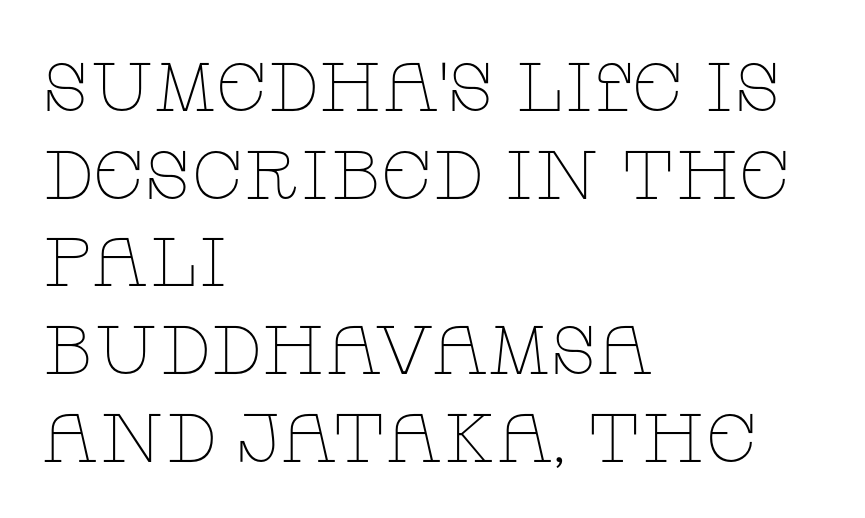
Q: Is the text bold? A: No.
Q: Is the text italic (slanted)? A: No, it is upright.
Q: Is the typeface a serif or a sans-serif typeface? A: Serif.
Q: Is the text underlined? A: No.
Q: How is the paragraph aligned? A: Left-aligned.
Q: Is the spacing between letters normal or unusually wide? A: Normal.
Q: Is the spacing between lines tight, normal or loose? A: Normal.
Q: Width (condensed, normal, or wide)? A: Wide.
Q: Stroke contrast? A: Low.
Q: x-height? A: Large.
Q: Monospaced? A: No.
